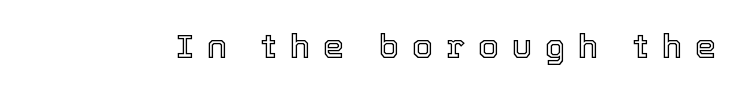
Display-style spreading of the glyphs; the letterfit is very open. It's the straight-up-and-down kind of type. Character widths vary here, with narrow letters taking less room than wide ones. Check under the words: just untouched page.
